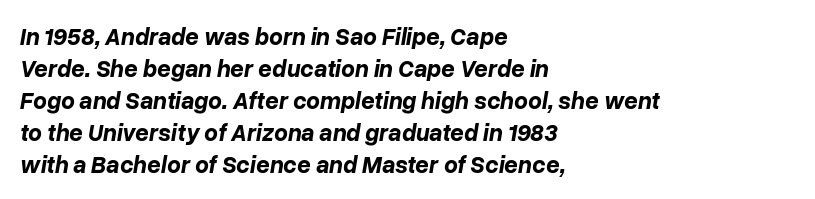
{"italic": "yes", "lean": "right", "slant_degrees": 10, "bold": "yes", "underline": "no", "align": "left", "line_spacing": "normal", "line_spacing_ratio": 1.33, "letter_spacing": "normal", "letter_spacing_em": 0.0, "glyph_px": 24}
